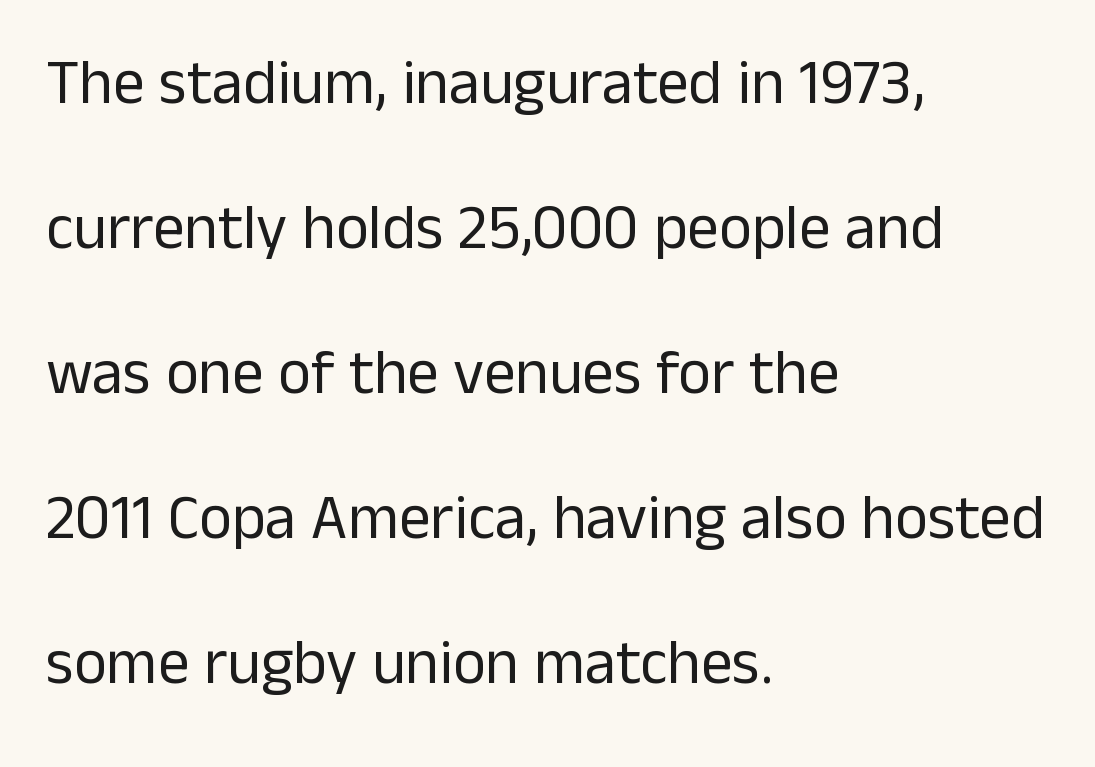
The image shows 63 px regular-weight sans-serif type, upright; set left-aligned, loose line spacing (2.3x), normal letter spacing, not underlined; low stroke contrast and a medium x-height.
